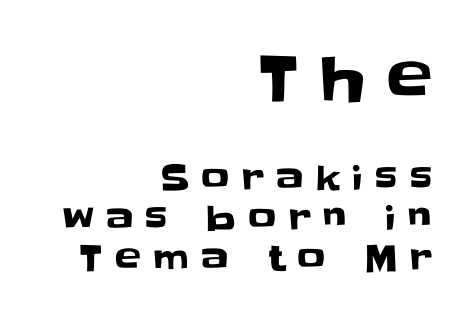
The image shows 61 px sans-serif type, upright; set right-aligned, tight line spacing (1.14x), unusually wide letter spacing (+0.35 em), not underlined; the first (top) block is 1.74x larger; low stroke contrast and a large x-height.
